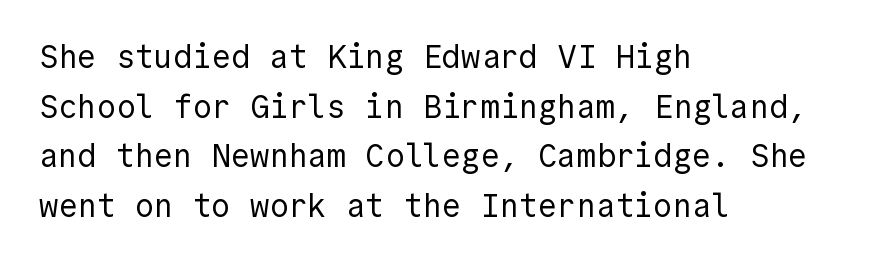
{"serif": "no", "italic": "no", "bold": "no", "weight": "regular", "width": "normal", "x_height": "medium", "underline": "no", "align": "left", "line_spacing": "normal", "line_spacing_ratio": 1.55, "letter_spacing": "normal", "letter_spacing_em": 0.0, "glyph_px": 32}
